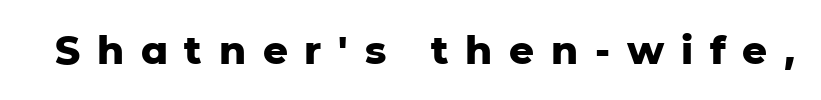
Q: Is the text bold? A: Yes.
Q: Is the text italic (slanted)? A: No, it is upright.
Q: Is the typeface a serif or a sans-serif typeface? A: Sans-serif.
Q: Is the text underlined? A: No.
Q: Is the spacing between letters normal or unusually wide? A: Unusually wide.
Q: Width (condensed, normal, or wide)? A: Normal.
Q: Stroke contrast? A: Low.
Q: x-height? A: Medium.
Q: Monospaced? A: No.
